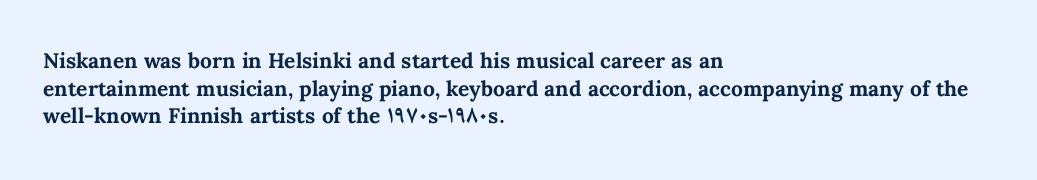
Q: Is the text bold? A: Yes.
Q: Is the text italic (slanted)? A: No, it is upright.
Q: Is the text underlined? A: No.
Q: How is the paragraph aligned? A: Left-aligned.
Q: Is the spacing between letters normal or unusually wide? A: Normal.
Q: Is the spacing between lines tight, normal or loose? A: Normal.
